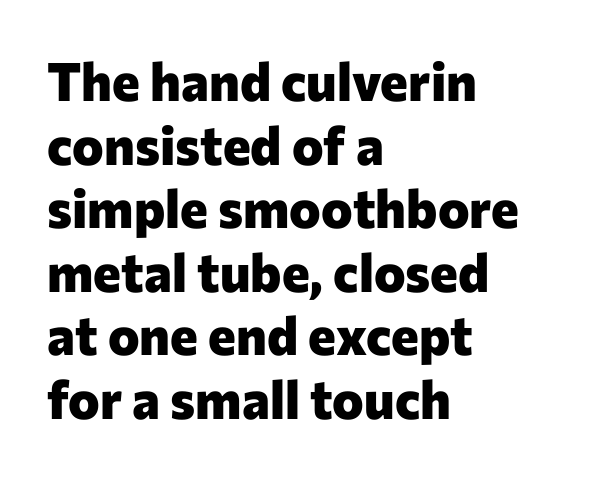
{"serif": "no", "italic": "no", "bold": "yes", "weight": "heavy", "width": "normal", "stroke_contrast": "low", "x_height": "medium", "monospaced": "no", "underline": "no", "align": "left", "line_spacing_ratio": 1.2, "letter_spacing": "normal", "letter_spacing_em": 0.0, "glyph_px": 53}
